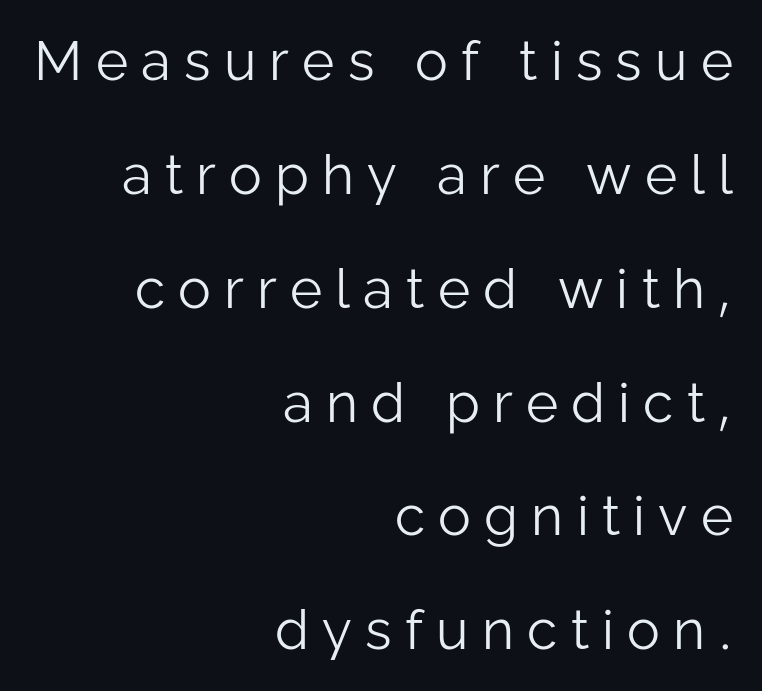
The image shows 55 px light sans-serif type, upright; set right-aligned, loose line spacing (2.07x), unusually wide letter spacing (+0.24 em), not underlined; low stroke contrast and a medium x-height.
